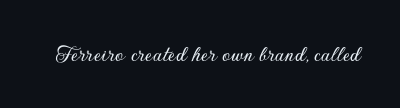
Q: Is the text italic (slanted)? A: Yes.
Q: Is the text underlined? A: No.
Q: Is the spacing between letters normal or unusually wide? A: Normal.
